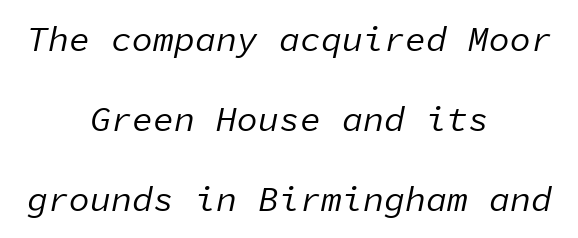
Q: Is the text bold? A: No.
Q: Is the text italic (slanted)? A: Yes, it leans right by about 11 degrees.
Q: Is the text underlined? A: No.
Q: How is the paragraph aligned? A: Centered.
Q: Is the spacing between letters normal or unusually wide? A: Normal.
Q: Is the spacing between lines tight, normal or loose? A: Loose.
Q: Width (condensed, normal, or wide)? A: Normal.
Q: Stroke contrast? A: Low.
Q: x-height? A: Medium.
Q: Monospaced? A: Yes.
